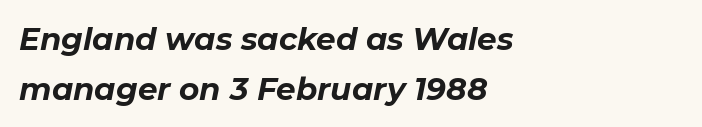
Anything drawn beneath the words? Only blank space. All the whitespace from short lines collects on the right. The rows are spaced the way most documents space them. How heavy is the stroke? Heavy — this is a bold. A typesetter would call this proportional, since set widths differ per character. How are the letters spaced? Ordinarily, with no added tracking.
